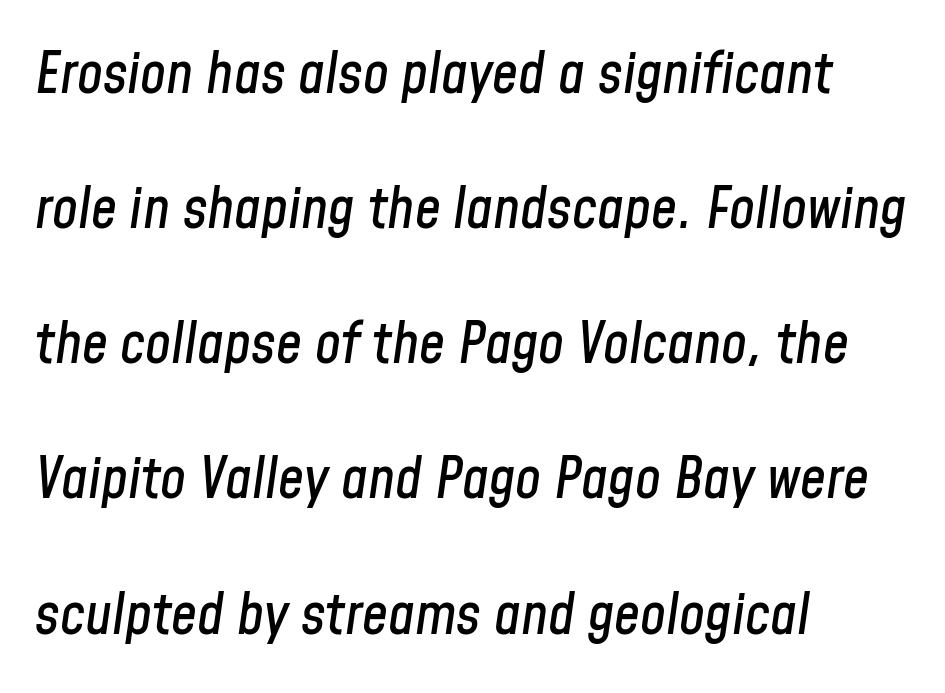
{"italic": "yes", "lean": "right", "slant_degrees": 8, "width": "condensed", "stroke_contrast": "low", "x_height": "medium", "monospaced": "no", "underline": "no", "align": "left", "line_spacing": "loose", "line_spacing_ratio": 2.33, "letter_spacing": "normal", "letter_spacing_em": 0.0, "glyph_px": 58}
